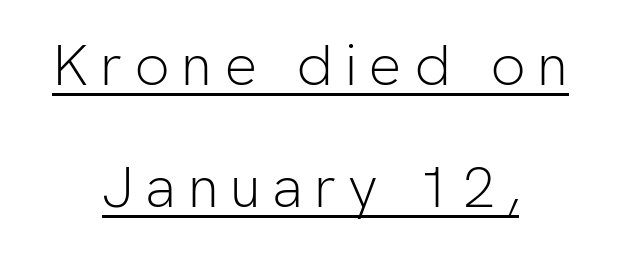
The image shows 58 px light sans-serif type, upright; set centered, loose line spacing (2.11x), unusually wide letter spacing (+0.2 em), underlined; low stroke contrast and a medium x-height.
